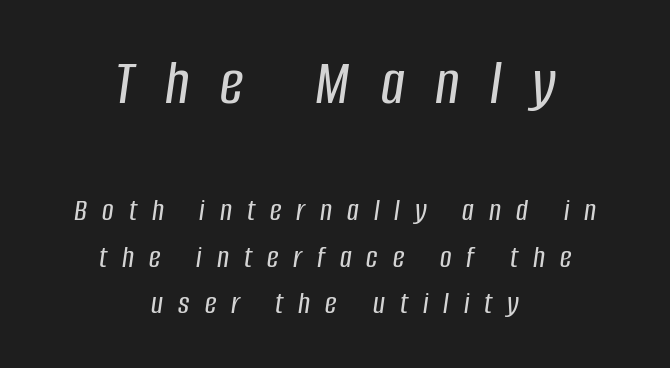
The image shows 65 px condensed type, italic (leaning right); set centered, normal line spacing (1.46x), unusually wide letter spacing (+0.47 em), not underlined; the first (top) block is 2.03x larger; low stroke contrast and a large x-height.
